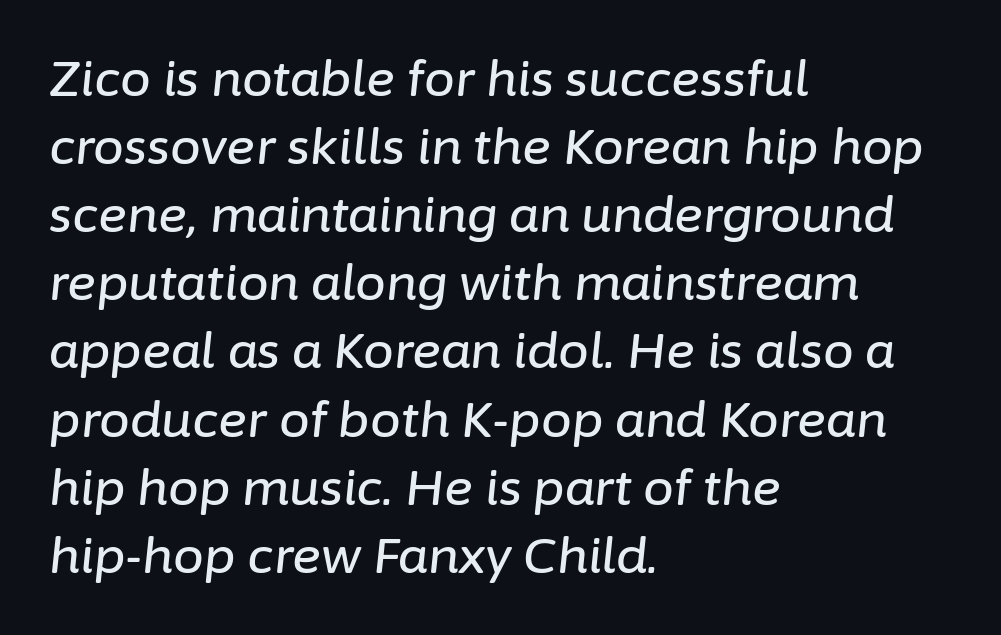
{"italic": "yes", "lean": "right", "slant_degrees": 6, "width": "normal", "stroke_contrast": "low", "x_height": "medium", "monospaced": "no", "underline": "no", "align": "left", "line_spacing": "normal", "line_spacing_ratio": 1.39, "letter_spacing": "normal", "letter_spacing_em": 0.0, "glyph_px": 49}
